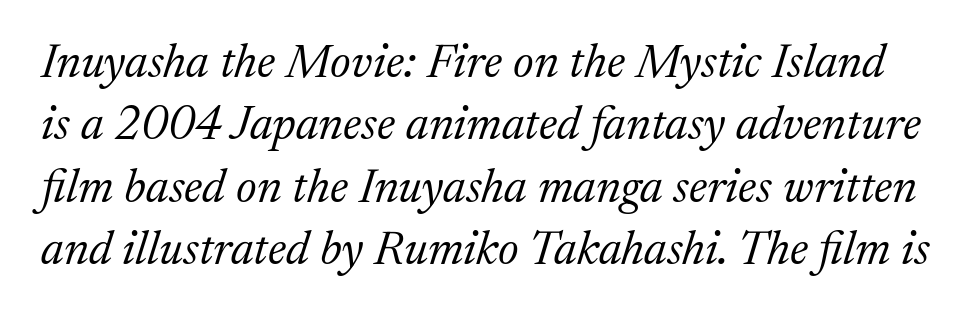
The image shows 48 px light serif type, italic (leaning right); set normal line spacing (1.3x), normal letter spacing, not underlined; medium stroke contrast and a medium x-height.
